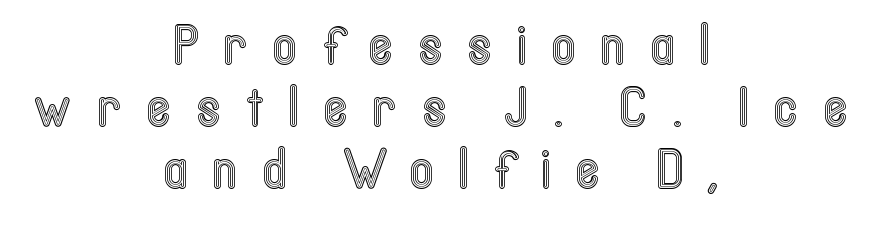
Q: Is the text italic (slanted)? A: No, it is upright.
Q: Is the text underlined? A: No.
Q: How is the paragraph aligned? A: Centered.
Q: Is the spacing between letters normal or unusually wide? A: Unusually wide.
Q: Is the spacing between lines tight, normal or loose? A: Tight.
Q: Width (condensed, normal, or wide)? A: Condensed.
Q: x-height? A: Medium.
Q: Monospaced? A: No.
